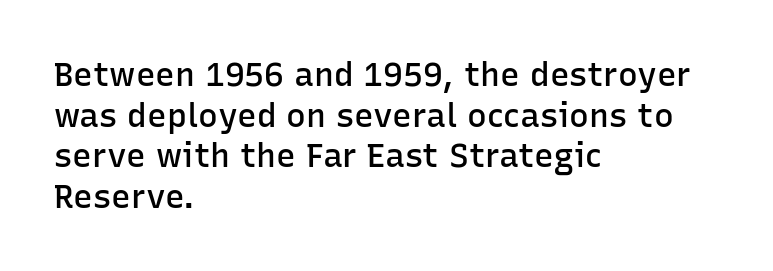
{"serif": "no", "italic": "no", "bold": "semi", "weight": "semibold", "width": "normal", "stroke_contrast": "low", "x_height": "medium", "monospaced": "no", "underline": "no", "align": "left", "line_spacing_ratio": 1.23, "letter_spacing": "normal", "letter_spacing_em": 0.0, "glyph_px": 33}
